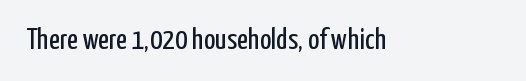
Think of a printed novel: that variable character pitch is what you see here. Are there feet on the stems? There aren't — it's a sans. The passage shown is not underscored anywhere. Ascenders rise straight up at ninety degrees.
